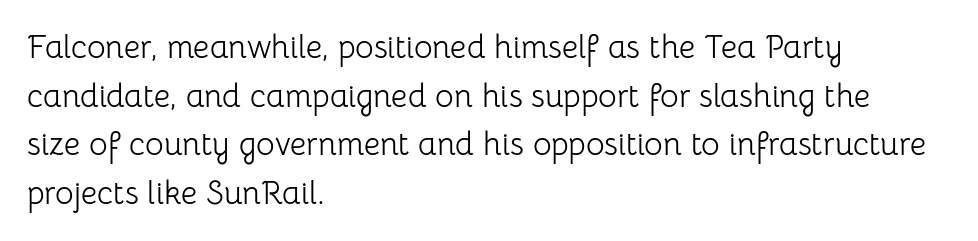
Nothing sits at the stroke ends, so this counts as sans-serif. Each row of text sits above clean, open space. The cut favours lightness, reaching ordinary text weight at its darkest. Is this a fixed-width face? No — the glyphs have proportional, varying widths. A classic flush-left, rag-right setting is used for this passage. These lines keep a tight, regular rhythm from letter to letter.
